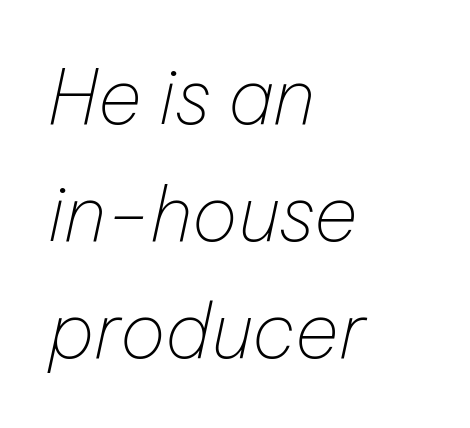
The image shows 76 px thin type, italic (leaning right); set left-aligned, normal line spacing (1.54x), normal letter spacing, not underlined; low stroke contrast and a medium x-height.
